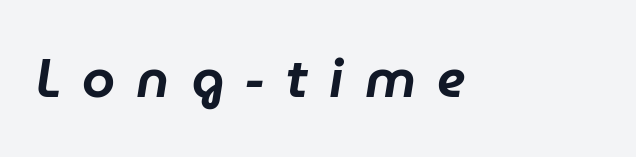
The image shows 53 px text type, italic (leaning right); set unusually wide letter spacing (+0.4 em), not underlined; low stroke contrast and a medium x-height.
